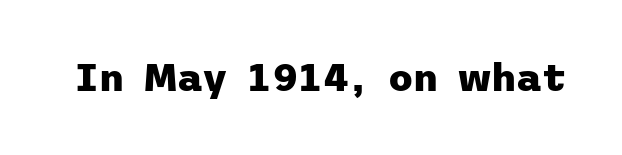
The image shows 39 px heavy sans-serif type, upright; set normal letter spacing, not underlined; low stroke contrast and a medium x-height.
